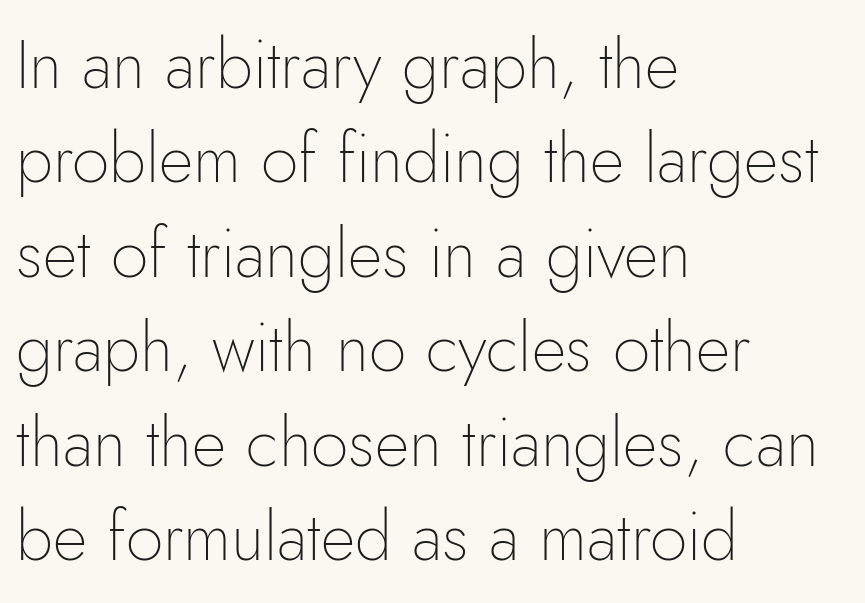
Q: Is the text bold? A: No.
Q: Is the text italic (slanted)? A: No, it is upright.
Q: Is the typeface a serif or a sans-serif typeface? A: Sans-serif.
Q: Is the text underlined? A: No.
Q: How is the paragraph aligned? A: Left-aligned.
Q: Is the spacing between letters normal or unusually wide? A: Normal.
Q: Is the spacing between lines tight, normal or loose? A: Normal.
Q: Width (condensed, normal, or wide)? A: Normal.
Q: Stroke contrast? A: Low.
Q: x-height? A: Small.
Q: Monospaced? A: No.
